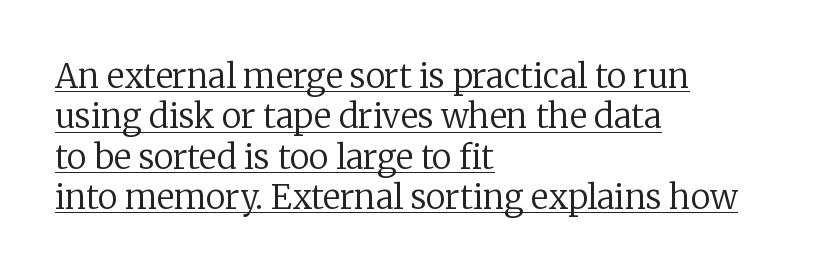
Q: Is the text bold? A: No.
Q: Is the text italic (slanted)? A: No, it is upright.
Q: Is the typeface a serif or a sans-serif typeface? A: Serif.
Q: Is the text underlined? A: Yes.
Q: How is the paragraph aligned? A: Left-aligned.
Q: Is the spacing between letters normal or unusually wide? A: Normal.
Q: Width (condensed, normal, or wide)? A: Normal.
Q: Stroke contrast? A: Low.
Q: x-height? A: Medium.
Q: Monospaced? A: No.
